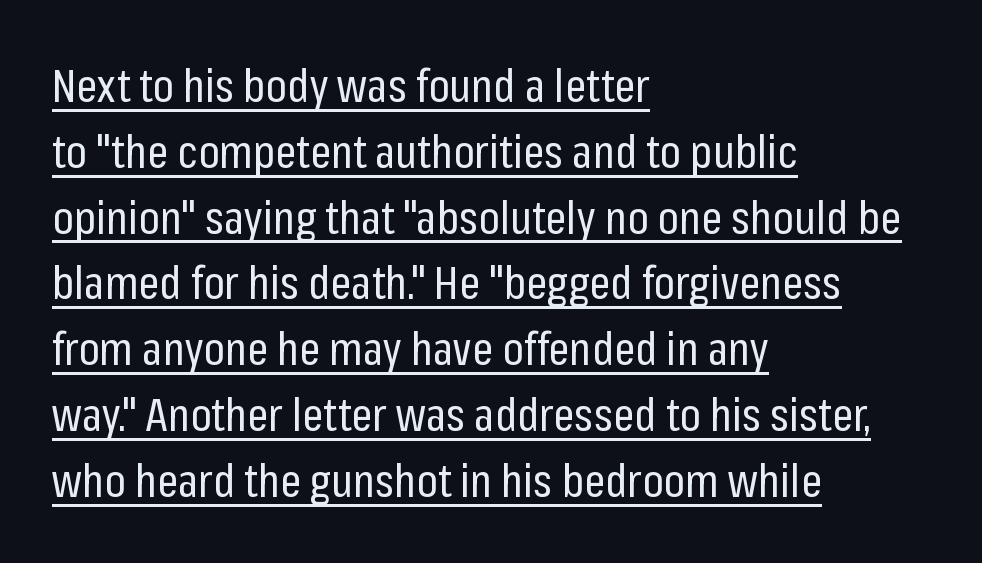
{"serif": "no", "italic": "no", "bold": "no", "weight": "regular", "width": "condensed", "stroke_contrast": "low", "x_height": "medium", "monospaced": "no", "underline": "yes", "align": "left", "line_spacing": "normal", "line_spacing_ratio": 1.43, "letter_spacing": "normal", "letter_spacing_em": 0.0, "glyph_px": 46}
